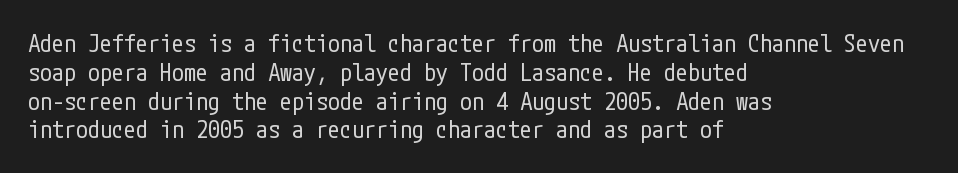
Horizontal alignment here is leftward, the default for most running prose. Is the stroke heavy? The answer is a plain regular-or-lighter. Posture: upright roman. The baseline area is clear. Between one letter and the next there's only the usual sliver of space.
